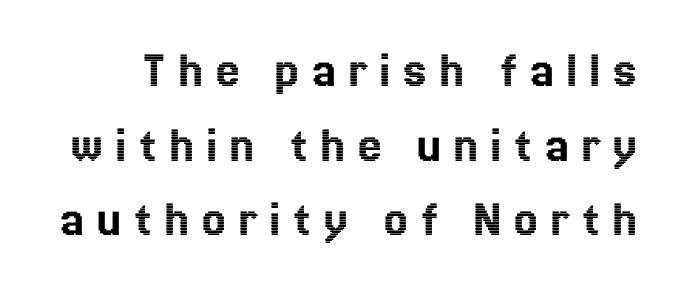
Any mark beneath the type? The region is blank. Compared with typical body copy, the letter spacing here is much looser. Italic: no, the glyphs are upright roman. Each letter keeps its own natural width here, so spacing adapts to shape. Summary of vertical rhythm: regular, with standard interline spacing.
